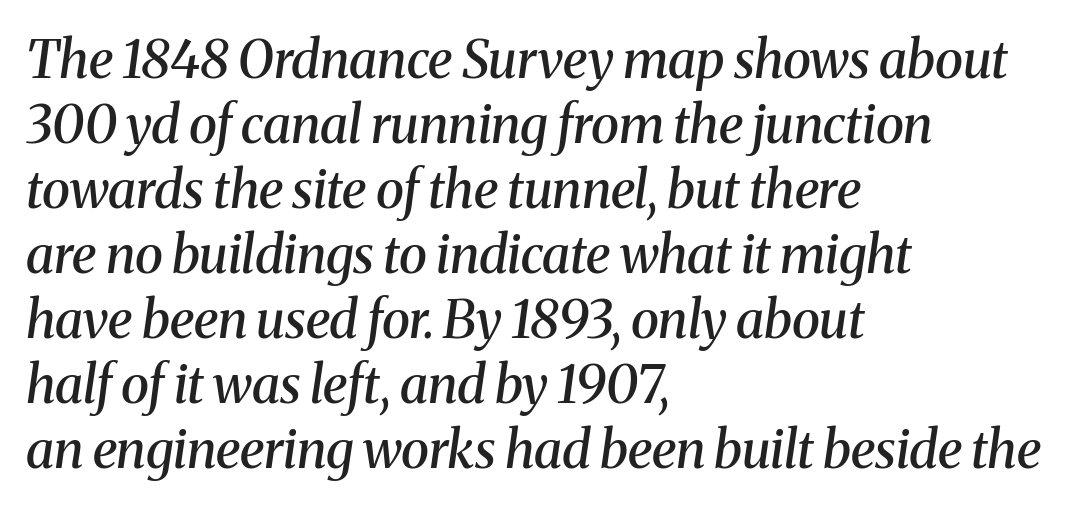
It's the slanting kind of type. Visually the block forms a straight wall on the left and a jagged coastline on the right. Tracking here is standard; glyphs follow each other at the usual distance. This rendering features lettering with no underline. The font is running at a semibold setting, under full bold. The face used here is seriffed, in the tradition of book romans.
